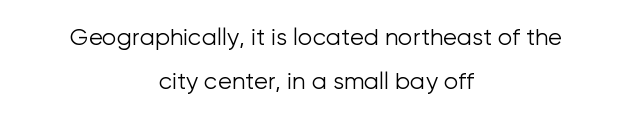
Q: Is the text bold? A: No.
Q: Is the text italic (slanted)? A: No, it is upright.
Q: Is the text underlined? A: No.
Q: How is the paragraph aligned? A: Centered.
Q: Is the spacing between letters normal or unusually wide? A: Normal.
Q: Is the spacing between lines tight, normal or loose? A: Loose.
